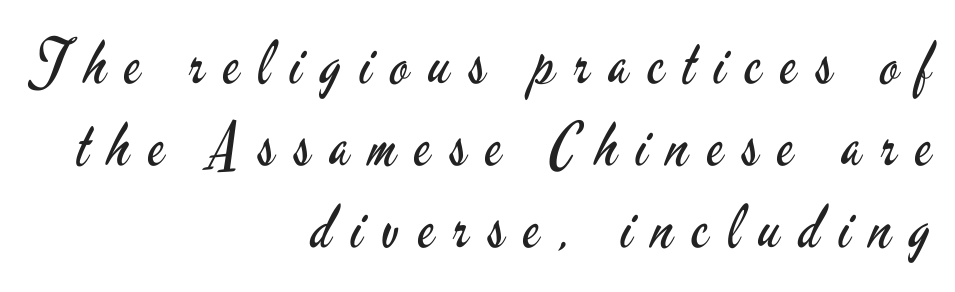
{"serif": "no", "bold": "no", "weight": "regular", "width": "condensed", "stroke_contrast": "low", "x_height": "small", "monospaced": "no", "underline": "no", "align": "right", "line_spacing": "normal", "line_spacing_ratio": 1.37, "letter_spacing": "wide", "letter_spacing_em": 0.32, "glyph_px": 60}
